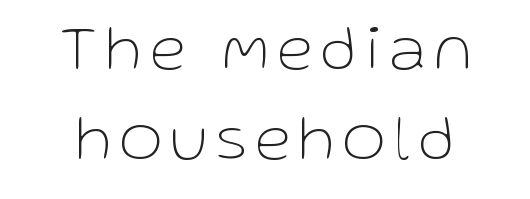
The image shows 66 px thin sans-serif type, upright; set normal line spacing (1.36x), not underlined; low stroke contrast and a medium x-height.
